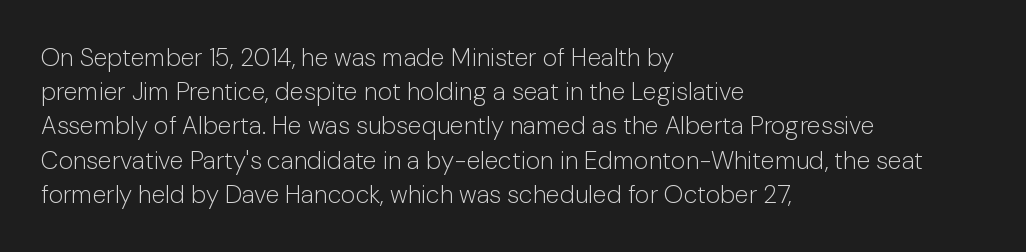
The image shows 25 px text type, upright; set left-aligned, normal line spacing (1.37x), normal letter spacing, not underlined.
